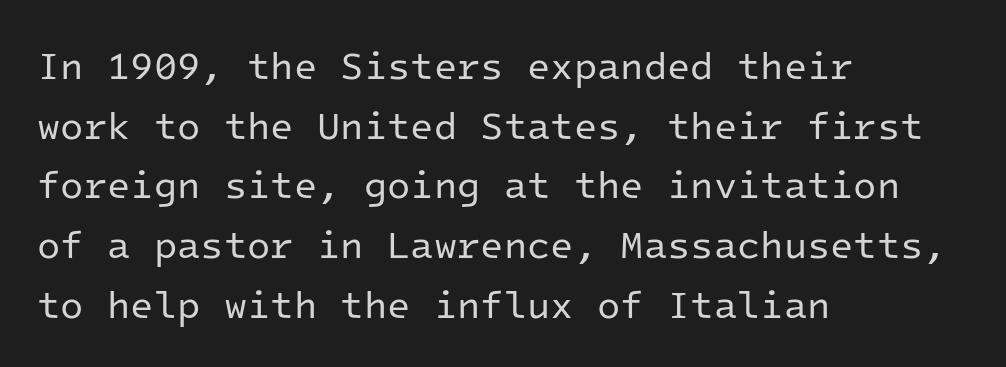
{"serif": "no", "italic": "no", "bold": "no", "weight": "regular", "width": "normal", "stroke_contrast": "low", "x_height": "medium", "monospaced": "yes", "underline": "no", "align": "left", "line_spacing": "normal", "line_spacing_ratio": 1.57, "letter_spacing": "normal", "letter_spacing_em": 0.0, "glyph_px": 38}
